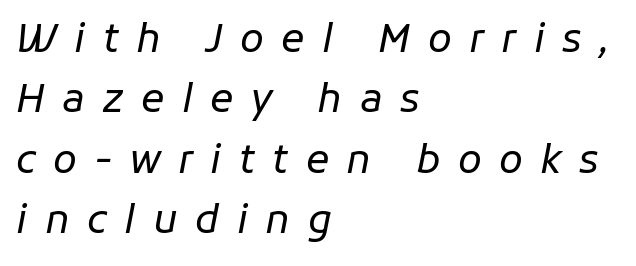
Q: Is the text bold? A: No.
Q: Is the text italic (slanted)? A: Yes, it leans right by about 11 degrees.
Q: Is the text underlined? A: No.
Q: How is the paragraph aligned? A: Left-aligned.
Q: Is the spacing between letters normal or unusually wide? A: Unusually wide.
Q: Is the spacing between lines tight, normal or loose? A: Normal.
Q: Width (condensed, normal, or wide)? A: Normal.
Q: Stroke contrast? A: Low.
Q: x-height? A: Medium.
Q: Monospaced? A: No.
